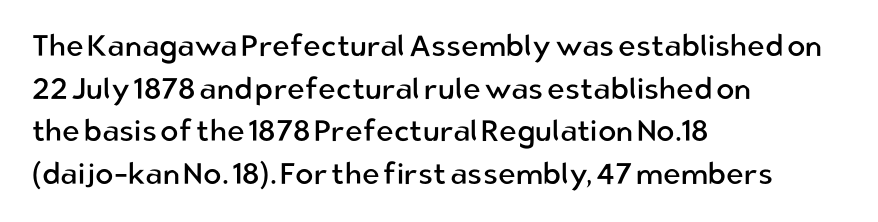
The image shows 30 px regular-weight sans-serif type, upright; set left-aligned, normal line spacing (1.42x), normal letter spacing, not underlined; low stroke contrast and a medium x-height.
